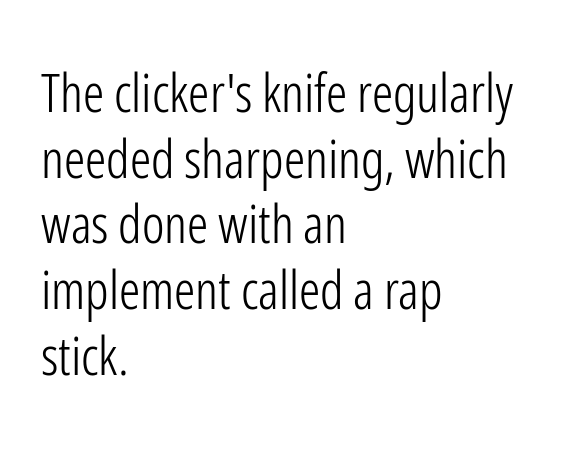
The image shows 53 px light, condensed sans-serif type, upright; set left-aligned, line spacing 1.24x, normal letter spacing, not underlined; low stroke contrast and a medium x-height.
